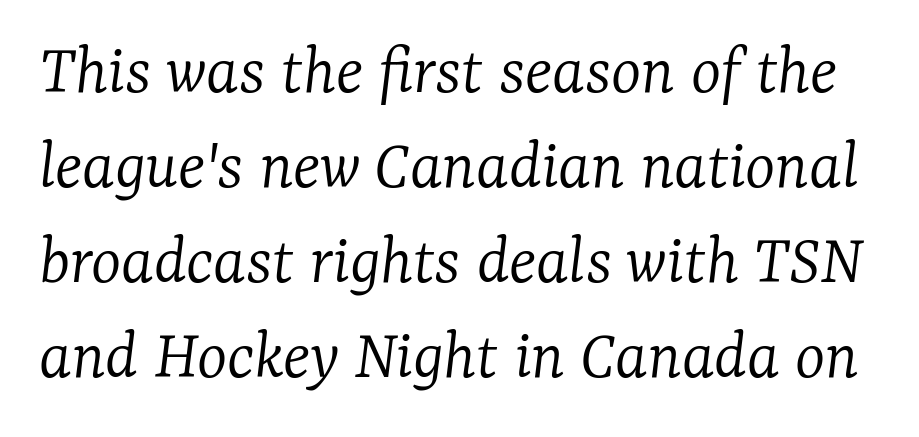
The image shows 72 px light serif type, italic (leaning right); set normal line spacing (1.32x), normal letter spacing, not underlined; low stroke contrast and a medium x-height.
